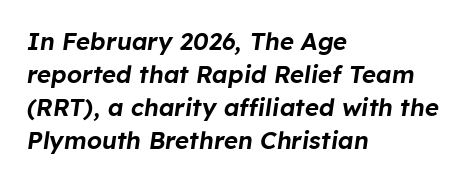
The image shows 24 px text type, italic (leaning right); set left-aligned, normal line spacing (1.37x), normal letter spacing, not underlined.
